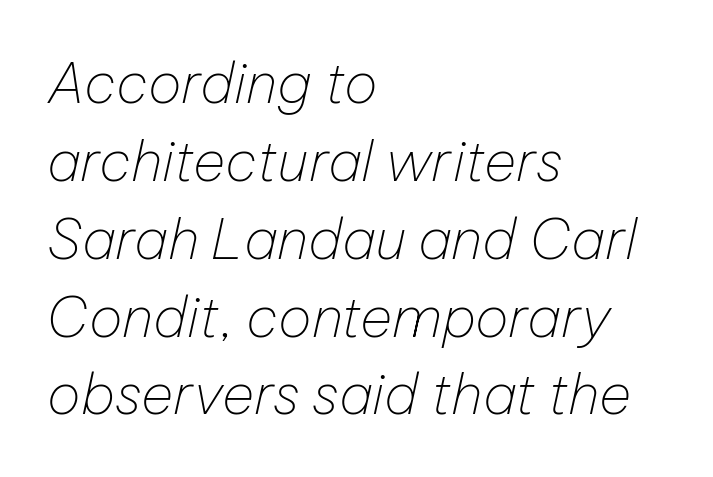
The face used here is proportionally spaced, like ordinary book or web type. No heavy texture on the line: the type isn't bold. If you drew a line through each stem, it would be angled. Glyph-to-glyph distance matches everyday printed text. Vertically, the passage feels balanced, rows spaced as you'd expect. The baseline area is clear.
